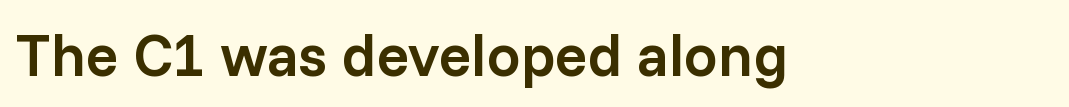
The image shows 60 px semibold sans-serif type, upright; set left-aligned, normal letter spacing, not underlined; low stroke contrast and a medium x-height.
